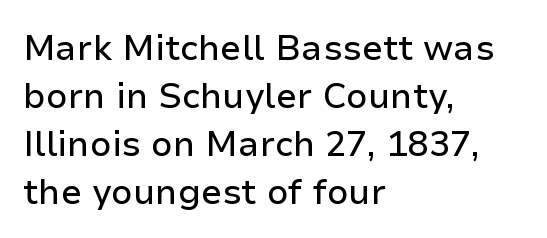
The image shows 35 px sans-serif type, upright; set left-aligned, normal line spacing (1.37x), normal letter spacing, not underlined; low stroke contrast and a medium x-height.
